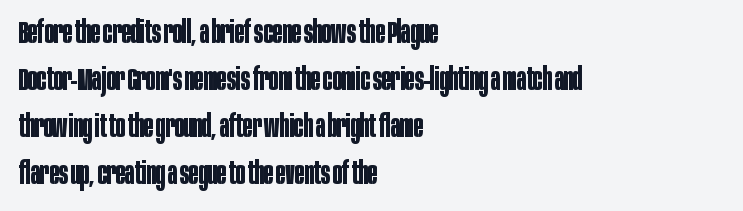
{"serif": "no", "italic": "no", "bold": "yes", "weight": "bold", "width": "condensed", "stroke_contrast": "low", "x_height": "large", "monospaced": "no", "underline": "no", "align": "left", "line_spacing": "normal", "line_spacing_ratio": 1.52, "letter_spacing": "normal", "letter_spacing_em": 0.0, "glyph_px": 31}
